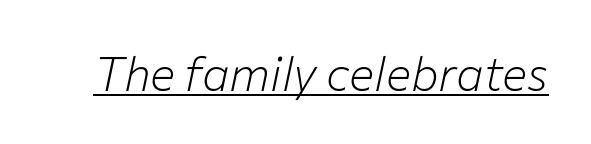
The image shows 47 px light type, italic (leaning right); set normal letter spacing, underlined; low stroke contrast and a medium x-height.
